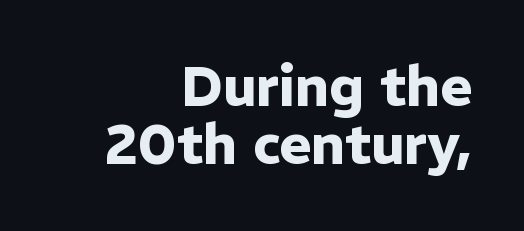
The image shows 55 px heavy sans-serif type, upright; set right-aligned, tight line spacing (1.05x), normal letter spacing, not underlined; low stroke contrast and a medium x-height.
